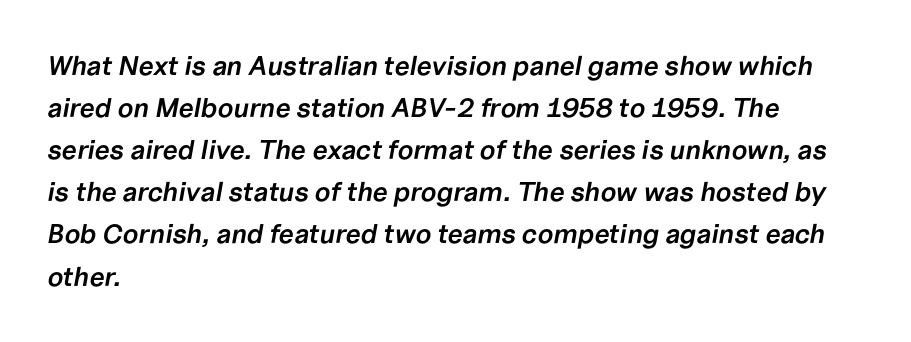
{"italic": "yes", "lean": "right", "slant_degrees": 10, "bold": "semi", "underline": "no", "align": "left", "line_spacing": "normal", "line_spacing_ratio": 1.56, "letter_spacing": "normal", "letter_spacing_em": 0.0, "glyph_px": 27}
